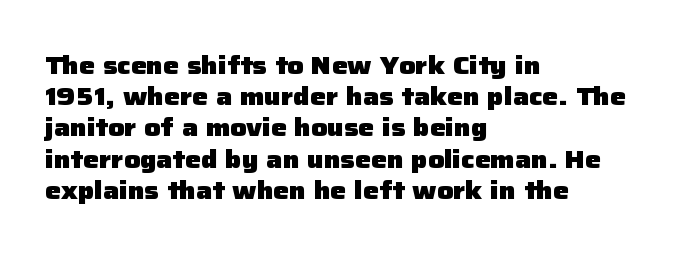
Q: Is the text bold? A: Yes.
Q: Is the text italic (slanted)? A: No, it is upright.
Q: Is the text underlined? A: No.
Q: How is the paragraph aligned? A: Left-aligned.
Q: Is the spacing between letters normal or unusually wide? A: Normal.
Q: Is the spacing between lines tight, normal or loose? A: Normal.
